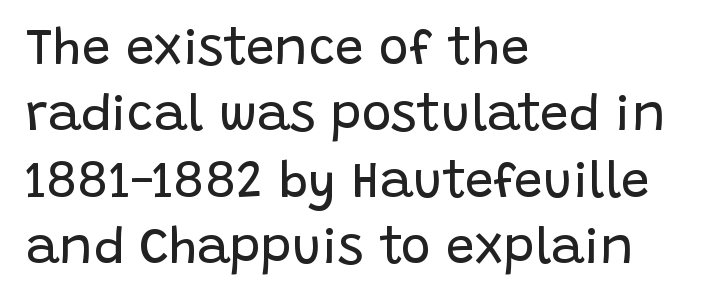
Look at the bottom of the vertical strokes: they stop flat, with no serifs. These lines sit exactly where default settings would place them. Think of a printed novel: that variable character pitch is what you see here. Unbolded letterforms with no extra heft. Nope, not italic — everything's standing straight.
